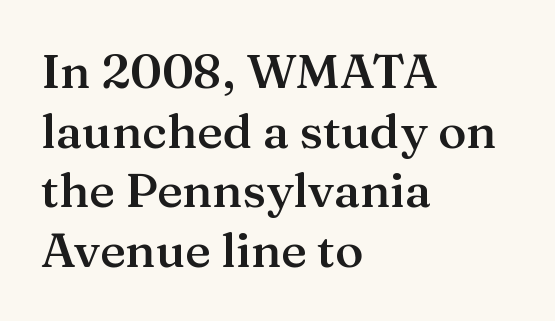
{"serif": "yes", "italic": "no", "bold": "semi", "weight": "semibold", "width": "normal", "stroke_contrast": "medium", "x_height": "medium", "monospaced": "no", "underline": "no", "align": "left", "line_spacing_ratio": 1.24, "letter_spacing": "normal", "letter_spacing_em": 0.0, "glyph_px": 48}
